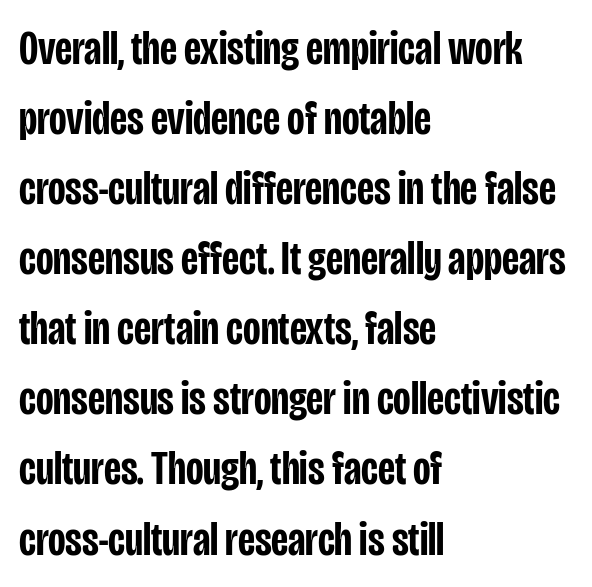
The image shows 48 px semibold, condensed sans-serif type, upright; set left-aligned, normal line spacing (1.46x), normal letter spacing, not underlined; low stroke contrast and a large x-height.
